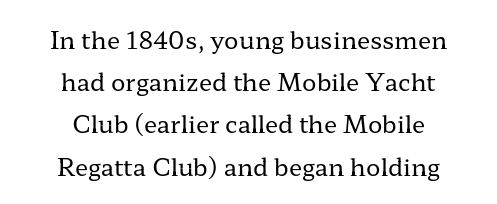
{"italic": "no", "bold": "no", "underline": "no", "align": "center", "line_spacing_ratio": 1.76, "letter_spacing": "normal", "letter_spacing_em": 0.0, "glyph_px": 24}
